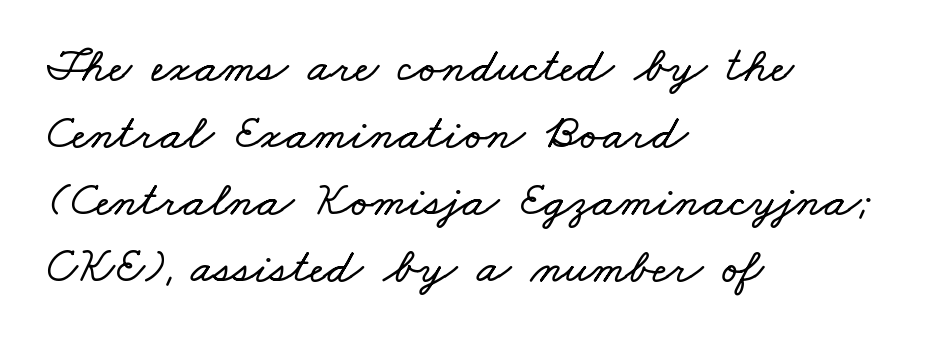
{"width": "wide", "stroke_contrast": "low", "x_height": "small", "monospaced": "no", "underline": "no", "align": "left", "line_spacing": "normal", "line_spacing_ratio": 1.34, "letter_spacing": "normal", "letter_spacing_em": 0.0, "glyph_px": 50}
